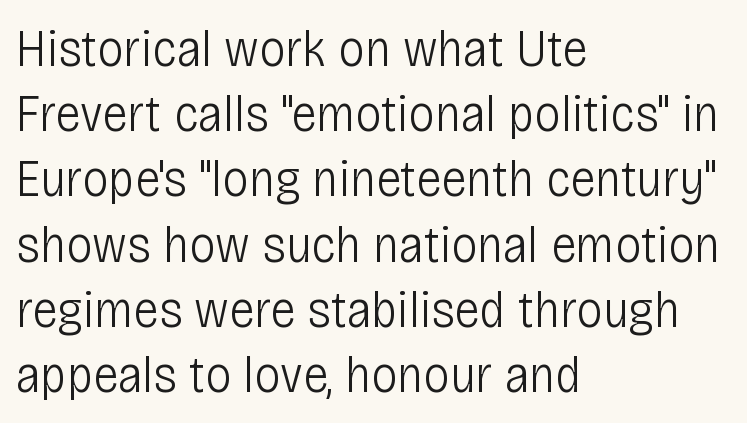
Q: Is the text bold? A: No.
Q: Is the text italic (slanted)? A: No, it is upright.
Q: Is the typeface a serif or a sans-serif typeface? A: Sans-serif.
Q: Is the text underlined? A: No.
Q: How is the paragraph aligned? A: Left-aligned.
Q: Is the spacing between letters normal or unusually wide? A: Normal.
Q: Width (condensed, normal, or wide)? A: Condensed.
Q: Stroke contrast? A: Low.
Q: x-height? A: Large.
Q: Monospaced? A: No.
